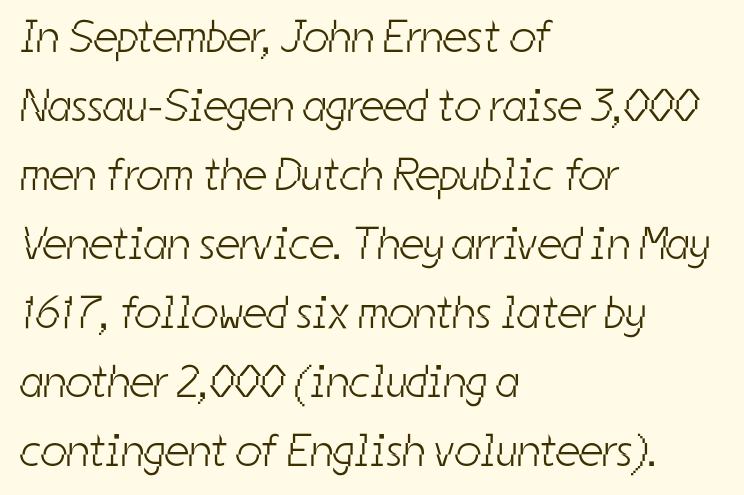
{"serif": "no", "bold": "no", "weight": "light", "width": "condensed", "stroke_contrast": "low", "x_height": "medium", "monospaced": "no", "underline": "no", "align": "left", "line_spacing": "normal", "line_spacing_ratio": 1.5, "letter_spacing": "normal", "letter_spacing_em": 0.0, "glyph_px": 46}
